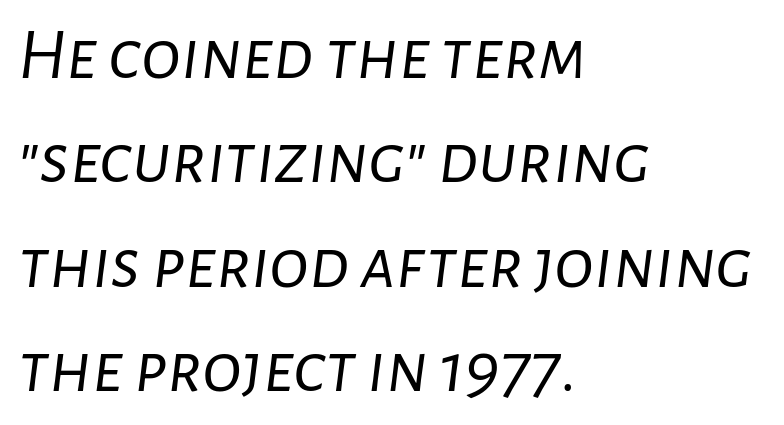
Honestly, there is no underline to notice here at all. Emphasis-style slanted type is in use. Layout note: lines flush left. On a weight scale, this lands at 450 or below.
